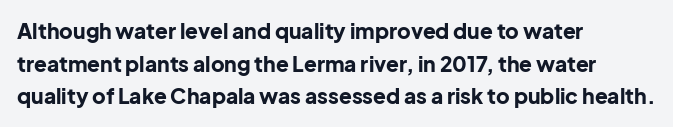
{"italic": "no", "bold": "yes", "underline": "no", "align": "left", "line_spacing": "normal", "line_spacing_ratio": 1.55, "letter_spacing": "normal", "letter_spacing_em": 0.0, "glyph_px": 21}
